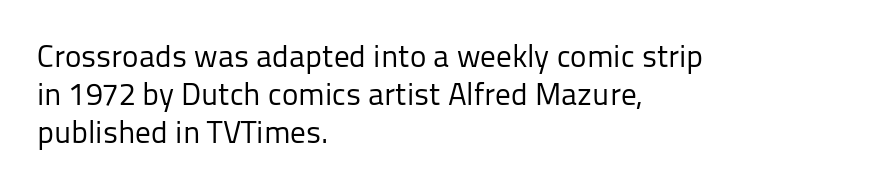
Which margin do the lines hug? The left one — the right edge is uneven. Type style note: lacks serifs. Does the lettering tilt? It doesn't — this is upright. The foot of each line stays bare and open. The horizontal fit of the characters is conventional and even.
